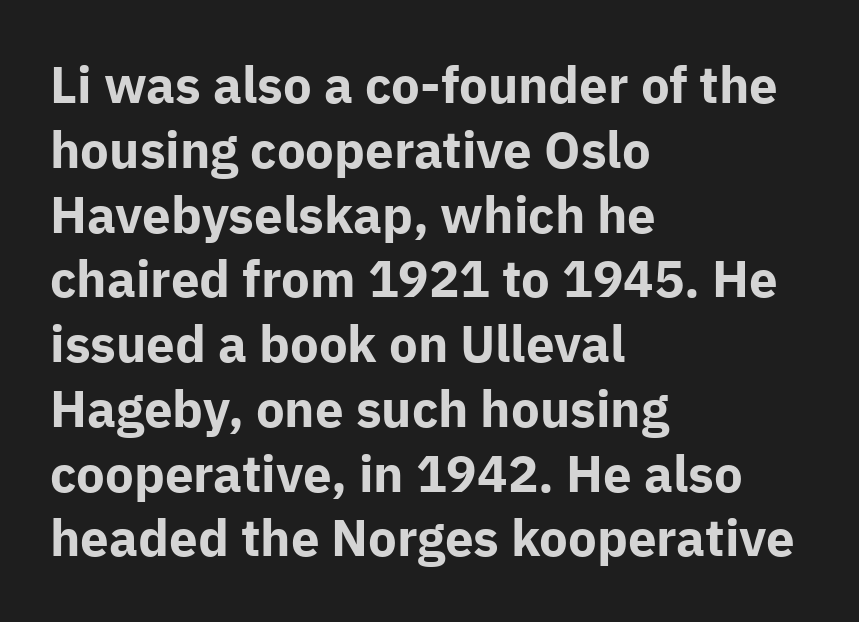
Spacing verdict: proportional, widths tailored to each character. Letters rest on an invisible, unmarked baseline. This sample is left-justified, so line endings fall wherever the words run out. Horizontal bands of white between lines are of average thickness. Unlike italic type, these characters show no tilt at all.
